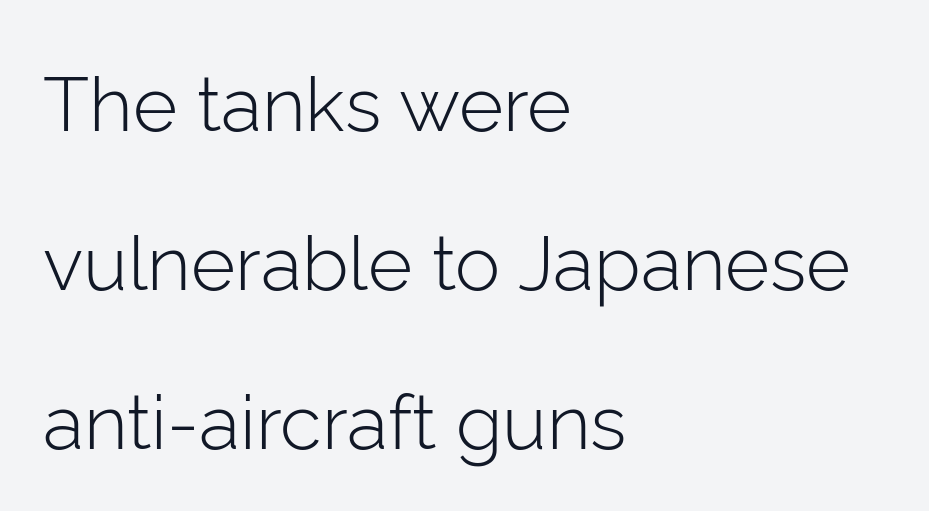
Q: Is the text bold? A: No.
Q: Is the text italic (slanted)? A: No, it is upright.
Q: Is the typeface a serif or a sans-serif typeface? A: Sans-serif.
Q: Is the text underlined? A: No.
Q: How is the paragraph aligned? A: Left-aligned.
Q: Is the spacing between letters normal or unusually wide? A: Normal.
Q: Is the spacing between lines tight, normal or loose? A: Loose.
Q: Width (condensed, normal, or wide)? A: Normal.
Q: Stroke contrast? A: Low.
Q: x-height? A: Medium.
Q: Monospaced? A: No.
